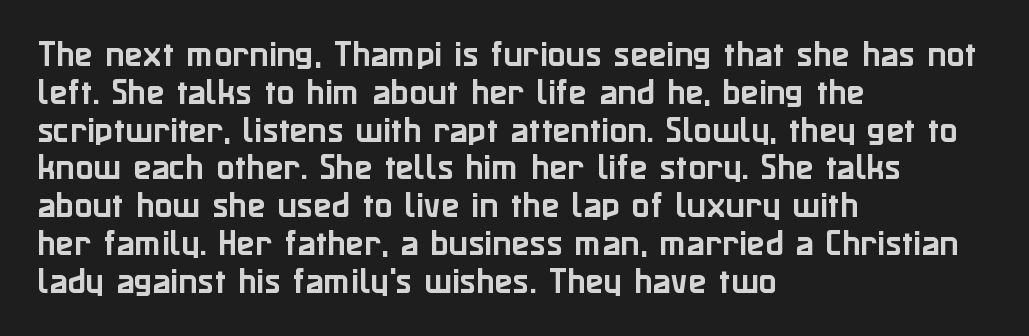
This sample has the flowing, uneven cadence of proportional lettering. Is there much room between lines? A standard amount, neither cramped nor airy. Nope, not italic — everything's standing straight. Type without underlining. Does the type have serifs? No, each stem ends abruptly.
